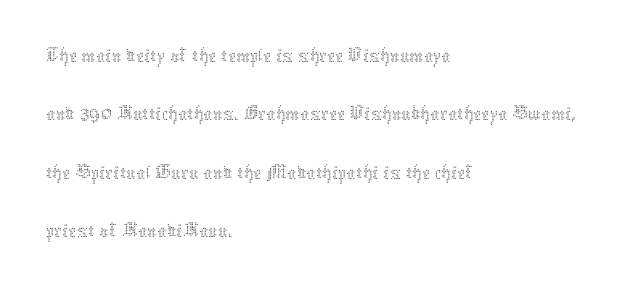
Unbolded letterforms with no extra heft. The typesetter chose a ragged-right arrangement here. Proportional: the letters do not fall into vertical columns. Quick note: not italic, upright.
